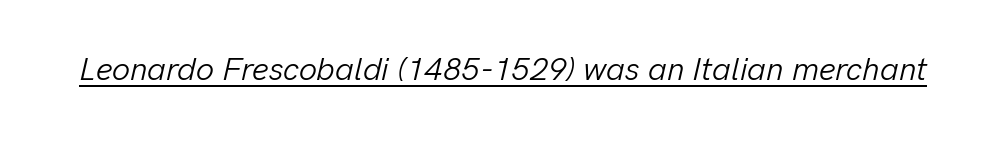
Q: Is the text bold? A: No.
Q: Is the text italic (slanted)? A: Yes, it leans right by about 13 degrees.
Q: Is the text underlined? A: Yes.
Q: Is the spacing between letters normal or unusually wide? A: Normal.
Q: Width (condensed, normal, or wide)? A: Normal.
Q: Stroke contrast? A: Low.
Q: x-height? A: Medium.
Q: Monospaced? A: No.
